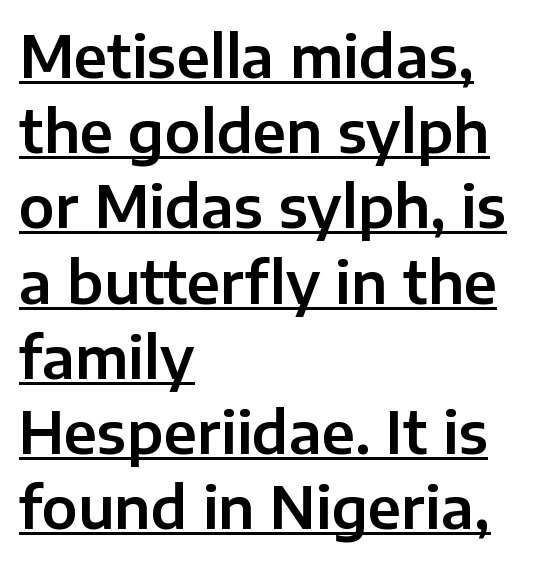
If you measured baseline to baseline, you'd find a middling distance. Every row of glyphs begins at an identical x-position on the left. Caption: lettering with a line underneath. These lines are composed in type without serifs.
